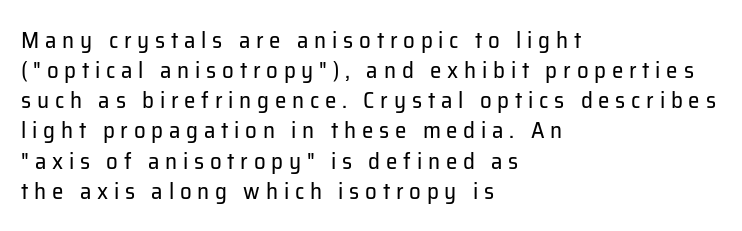
The image shows 23 px text type, upright; set left-aligned, normal line spacing (1.31x), unusually wide letter spacing (+0.25 em), not underlined.
